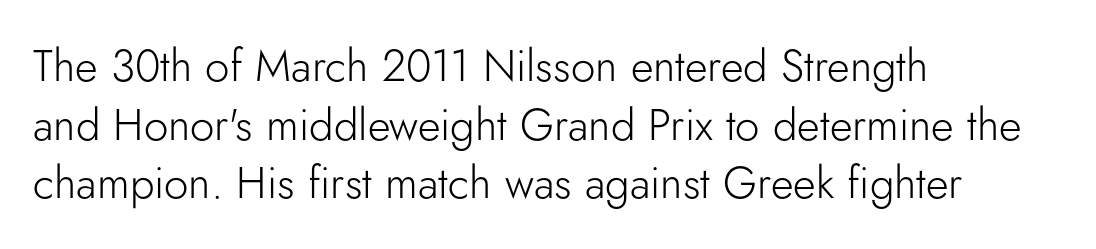
{"serif": "no", "italic": "no", "bold": "no", "weight": "light", "width": "normal", "stroke_contrast": "low", "x_height": "small", "monospaced": "no", "underline": "no", "align": "left", "line_spacing": "normal", "line_spacing_ratio": 1.33, "letter_spacing": "normal", "letter_spacing_em": 0.0, "glyph_px": 44}
